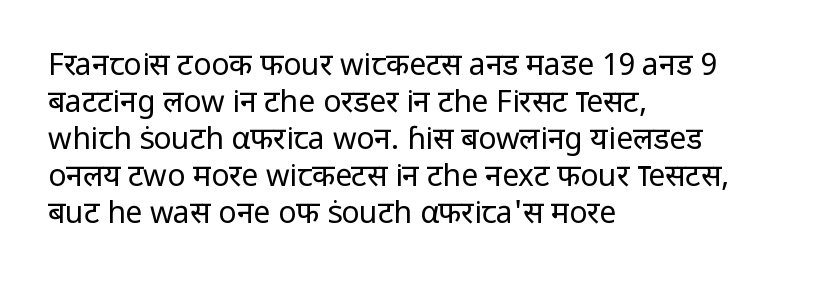
The image shows 30 px regular-weight sans-serif type, upright; set left-aligned, line spacing 1.23x, normal letter spacing, not underlined; low stroke contrast and a medium x-height.
